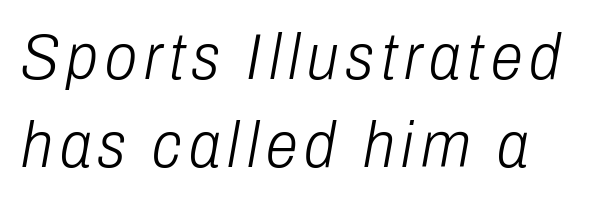
Q: Is the text bold? A: No.
Q: Is the text italic (slanted)? A: Yes, it leans right by about 10 degrees.
Q: Is the text underlined? A: No.
Q: Is the spacing between lines tight, normal or loose? A: Normal.
Q: Width (condensed, normal, or wide)? A: Condensed.
Q: Stroke contrast? A: Low.
Q: x-height? A: Medium.
Q: Monospaced? A: No.
